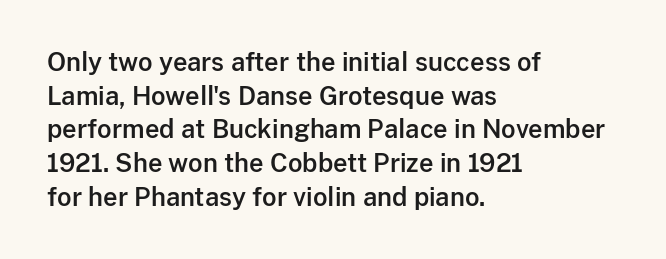
Q: Is the text italic (slanted)? A: No, it is upright.
Q: Is the text underlined? A: No.
Q: How is the paragraph aligned? A: Left-aligned.
Q: Is the spacing between letters normal or unusually wide? A: Normal.
Q: Is the spacing between lines tight, normal or loose? A: Normal.
